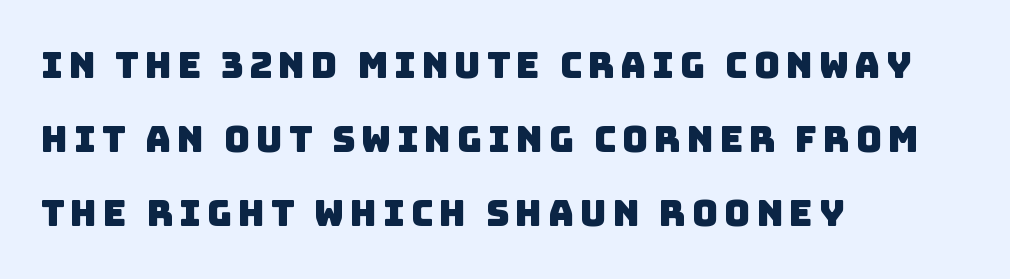
Q: Is the typeface a serif or a sans-serif typeface? A: Sans-serif.
Q: Is the text underlined? A: No.
Q: How is the paragraph aligned? A: Left-aligned.
Q: Is the spacing between lines tight, normal or loose? A: Loose.
Q: Width (condensed, normal, or wide)? A: Normal.
Q: Stroke contrast? A: Low.
Q: x-height? A: Large.
Q: Monospaced? A: No.
